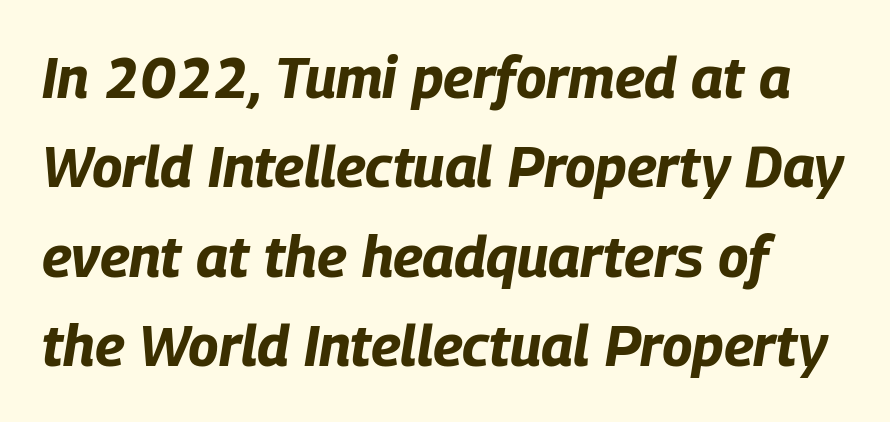
The image shows 57 px bold, condensed type, italic (leaning right); set normal line spacing (1.57x), normal letter spacing, not underlined; low stroke contrast and a large x-height.
